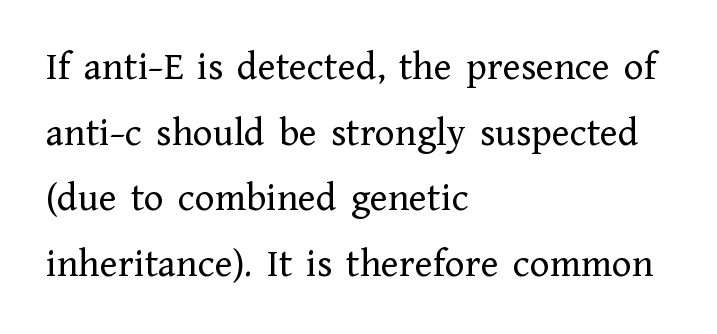
Q: Is the text bold? A: No.
Q: Is the text italic (slanted)? A: No, it is upright.
Q: Is the typeface a serif or a sans-serif typeface? A: Serif.
Q: Is the text underlined? A: No.
Q: How is the paragraph aligned? A: Left-aligned.
Q: Is the spacing between letters normal or unusually wide? A: Normal.
Q: Is the spacing between lines tight, normal or loose? A: Normal.
Q: Width (condensed, normal, or wide)? A: Normal.
Q: Stroke contrast? A: Low.
Q: x-height? A: Medium.
Q: Monospaced? A: No.
